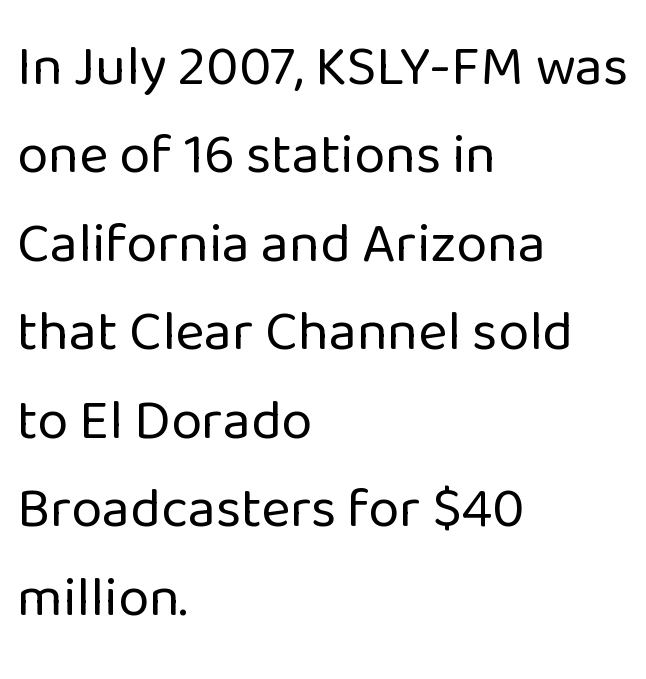
Q: Is the text bold? A: No.
Q: Is the text italic (slanted)? A: No, it is upright.
Q: Is the typeface a serif or a sans-serif typeface? A: Sans-serif.
Q: Is the text underlined? A: No.
Q: How is the paragraph aligned? A: Left-aligned.
Q: Is the spacing between letters normal or unusually wide? A: Normal.
Q: Is the spacing between lines tight, normal or loose? A: Normal.
Q: Width (condensed, normal, or wide)? A: Normal.
Q: Stroke contrast? A: Low.
Q: x-height? A: Medium.
Q: Monospaced? A: No.
